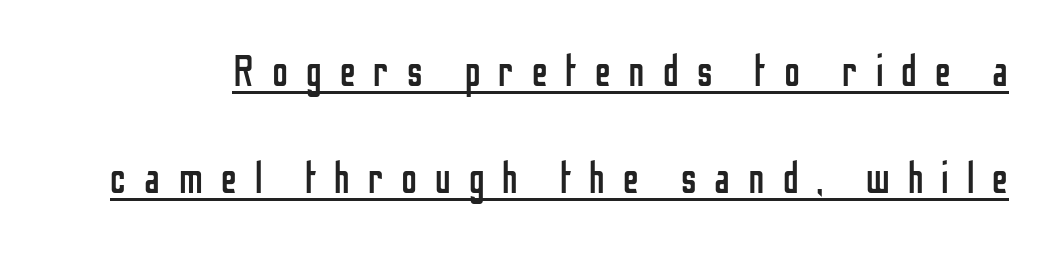
Q: Is the text bold? A: No.
Q: Is the text italic (slanted)? A: No, it is upright.
Q: Is the typeface a serif or a sans-serif typeface? A: Sans-serif.
Q: Is the text underlined? A: Yes.
Q: Is the spacing between letters normal or unusually wide? A: Unusually wide.
Q: Is the spacing between lines tight, normal or loose? A: Loose.
Q: Width (condensed, normal, or wide)? A: Condensed.
Q: Stroke contrast? A: Low.
Q: x-height? A: Medium.
Q: Monospaced? A: No.
